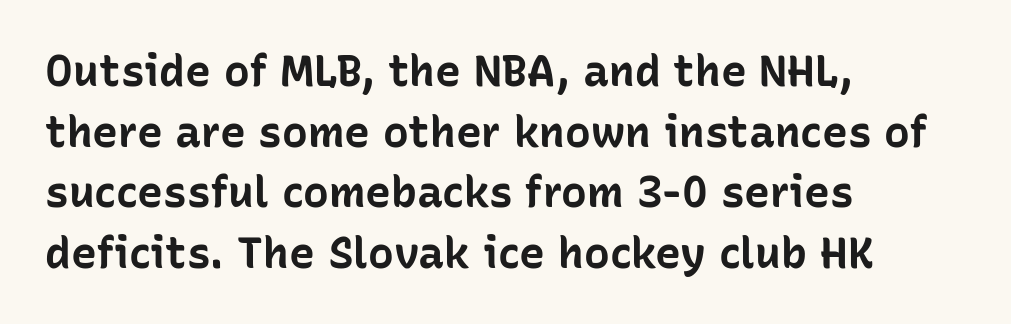
{"serif": "no", "italic": "no", "bold": "yes", "weight": "bold", "width": "normal", "stroke_contrast": "low", "x_height": "medium", "monospaced": "no", "underline": "no", "align": "left", "line_spacing": "normal", "line_spacing_ratio": 1.41, "letter_spacing": "normal", "letter_spacing_em": 0.0, "glyph_px": 43}
